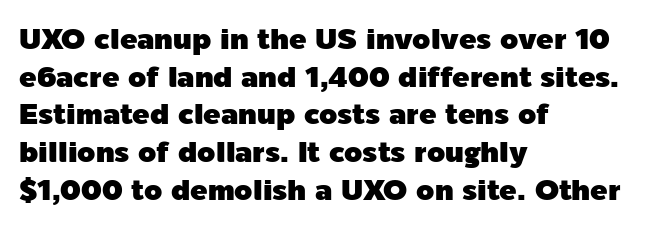
Q: Is the text italic (slanted)? A: No, it is upright.
Q: Is the typeface a serif or a sans-serif typeface? A: Sans-serif.
Q: Is the text underlined? A: No.
Q: How is the paragraph aligned? A: Left-aligned.
Q: Is the spacing between letters normal or unusually wide? A: Normal.
Q: Is the spacing between lines tight, normal or loose? A: Normal.
Q: Width (condensed, normal, or wide)? A: Normal.
Q: x-height? A: Medium.
Q: Monospaced? A: No.
